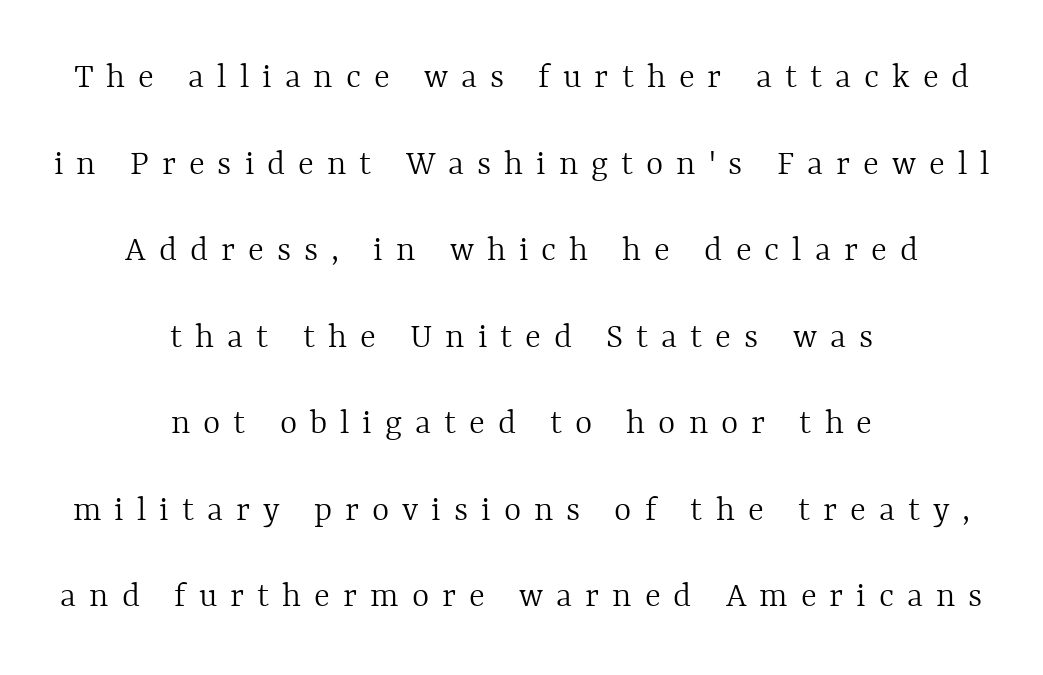
Words appear elongated and porous because spacing is wide. This sample trades compactness for vertical openness between lines. Here the designer chose a conventional face with non-uniform glyph widths. Underline: absent.
